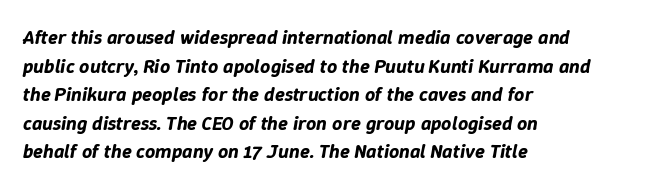
The image shows 20 px text type, italic (leaning right); set left-aligned, normal line spacing (1.43x), normal letter spacing, not underlined.
